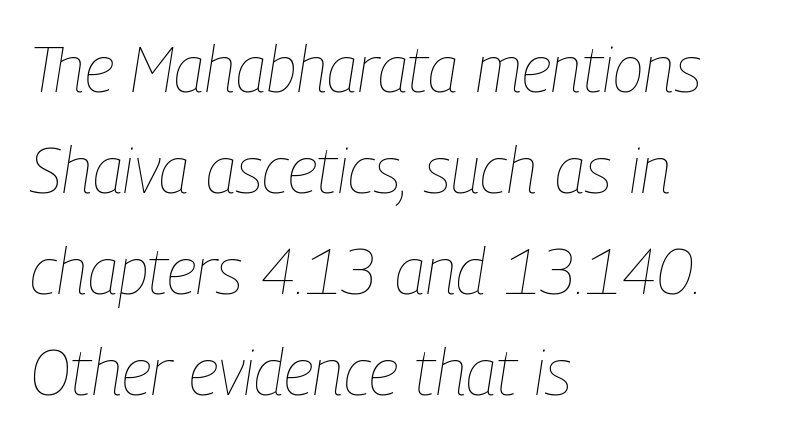
{"italic": "yes", "lean": "right", "slant_degrees": 9, "bold": "no", "weight": "thin", "width": "condensed", "stroke_contrast": "low", "x_height": "medium", "monospaced": "no", "underline": "no", "align": "left", "line_spacing": "normal", "line_spacing_ratio": 1.58, "letter_spacing": "normal", "letter_spacing_em": 0.0, "glyph_px": 64}
